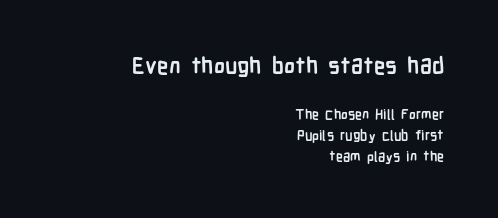
The image shows 23 px bold type, upright; set right-aligned, normal line spacing (1.5x), normal letter spacing, not underlined; the first (top) block is 1.64x larger.
